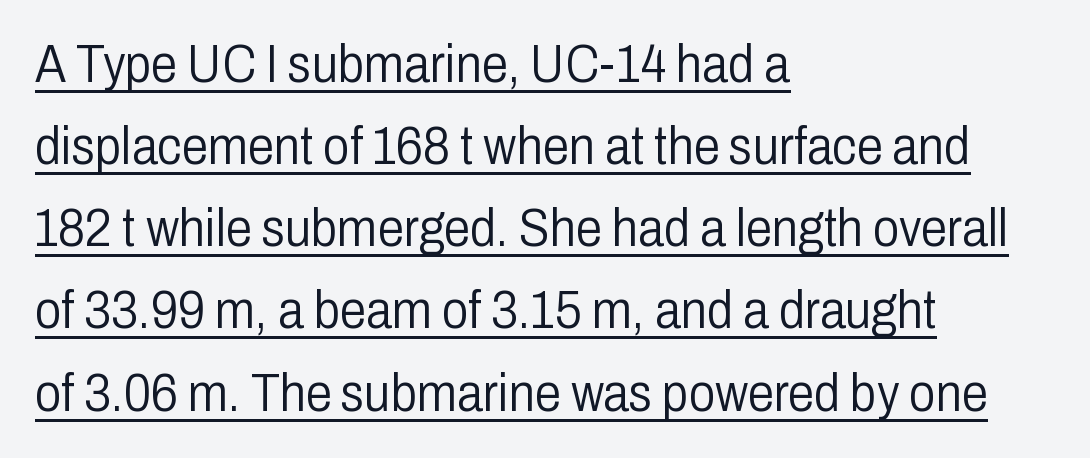
Q: Is the text bold? A: No.
Q: Is the text italic (slanted)? A: No, it is upright.
Q: Is the typeface a serif or a sans-serif typeface? A: Sans-serif.
Q: Is the text underlined? A: Yes.
Q: How is the paragraph aligned? A: Left-aligned.
Q: Is the spacing between letters normal or unusually wide? A: Normal.
Q: Is the spacing between lines tight, normal or loose? A: Normal.
Q: Width (condensed, normal, or wide)? A: Condensed.
Q: Stroke contrast? A: Low.
Q: x-height? A: Medium.
Q: Monospaced? A: No.
